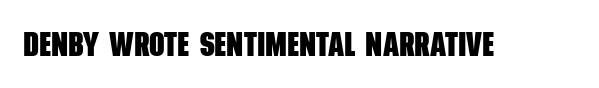
{"serif": "no", "bold": "yes", "weight": "heavy", "width": "condensed", "stroke_contrast": "low", "x_height": "large", "monospaced": "no", "underline": "no", "letter_spacing": "normal", "letter_spacing_em": 0.0, "glyph_px": 34}
